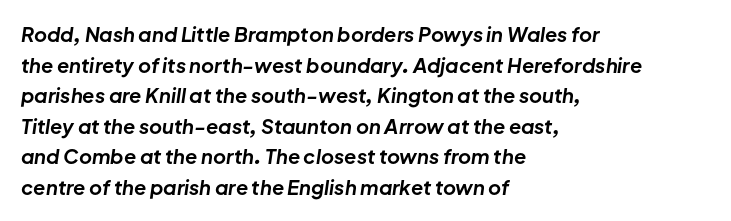
Q: Is the text bold? A: Yes.
Q: Is the text italic (slanted)? A: Yes, it leans right by about 8 degrees.
Q: Is the text underlined? A: No.
Q: How is the paragraph aligned? A: Left-aligned.
Q: Is the spacing between letters normal or unusually wide? A: Normal.
Q: Is the spacing between lines tight, normal or loose? A: Normal.
